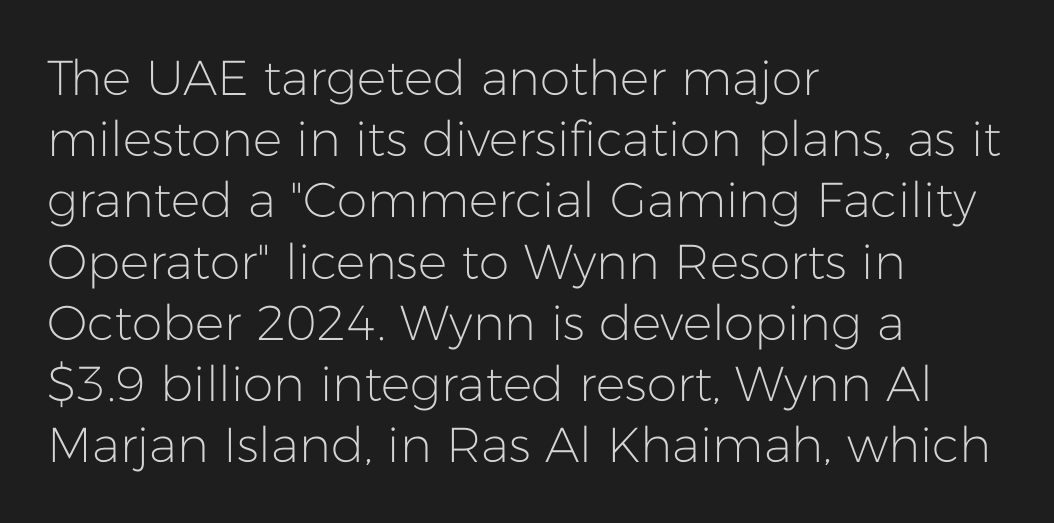
A normal amount of white space separates one row of letters from the next. Underlining? Definitely not there. The weight tops out at a normal text grade. The lettering stays uniformly vertical, giving the passage a roman look. This sample is left-justified, so line endings fall wherever the words run out. Default kerning and tracking; the words read as compact shapes.
